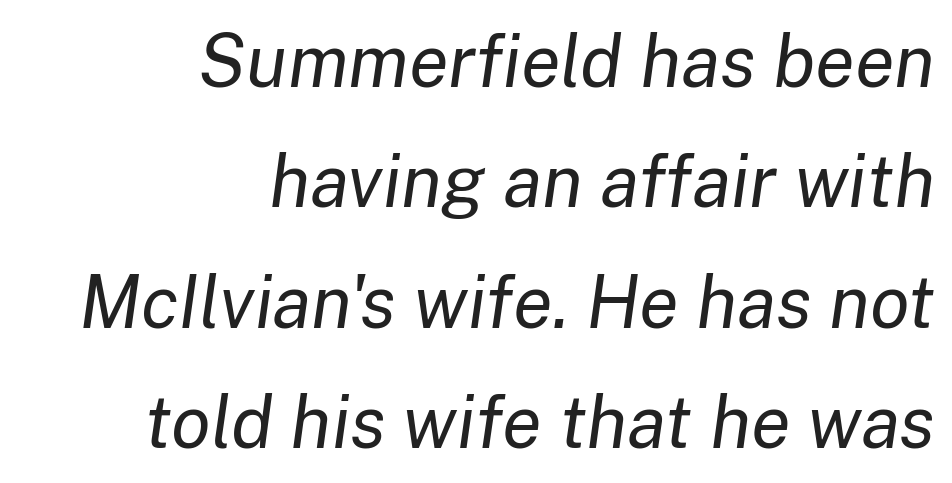
Here the designer chose a conventional face with non-uniform glyph widths. You can tell it's italic because the verticals aren't actually vertical. Rows of type keep a routine distance in the vertical direction. The rendering keeps characters at their native spacing. A light-to-regular cut is what we see here.
